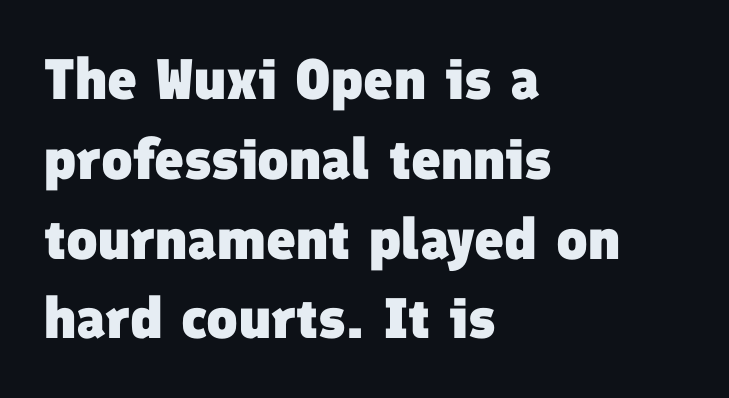
The image shows 57 px heavy sans-serif type; set left-aligned, normal line spacing (1.4x), normal letter spacing, not underlined; low stroke contrast and a medium x-height.
